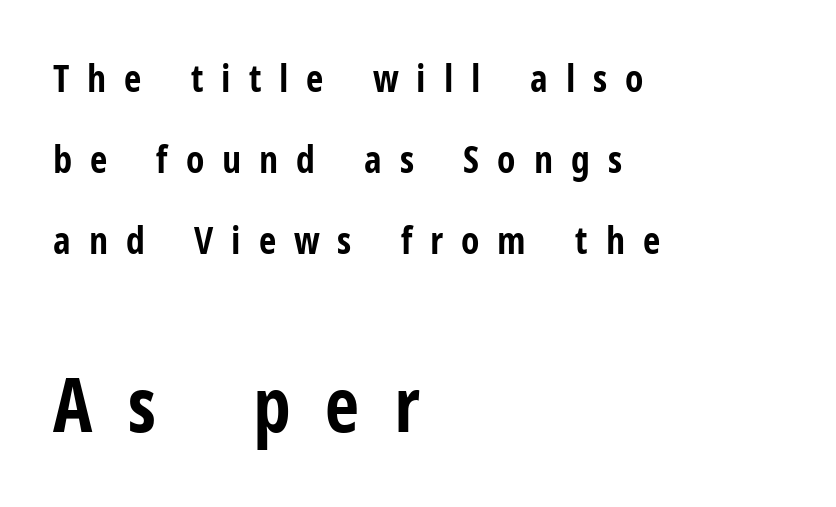
The passage shown has open, widely tracked lettering throughout. Looks like regular typesetting: each glyph gets only the width it needs. Character size in the trailing block exceeds that of the leading block. A typesetter would call this leading open, well beyond the default. The letters stand straight up with perfectly vertical stems.
